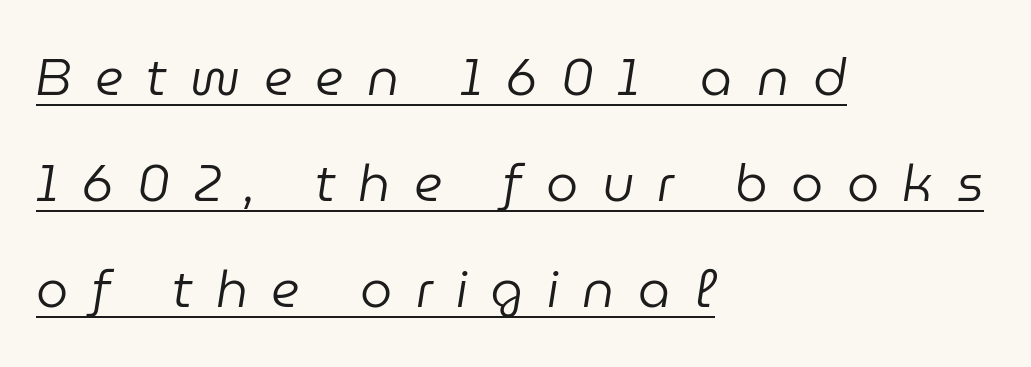
Q: Is the text bold? A: No.
Q: Is the text italic (slanted)? A: Yes, it leans right by about 9 degrees.
Q: Is the text underlined? A: Yes.
Q: How is the paragraph aligned? A: Left-aligned.
Q: Is the spacing between letters normal or unusually wide? A: Unusually wide.
Q: Is the spacing between lines tight, normal or loose? A: Loose.
Q: Width (condensed, normal, or wide)? A: Normal.
Q: Stroke contrast? A: Low.
Q: x-height? A: Medium.
Q: Monospaced? A: No.
